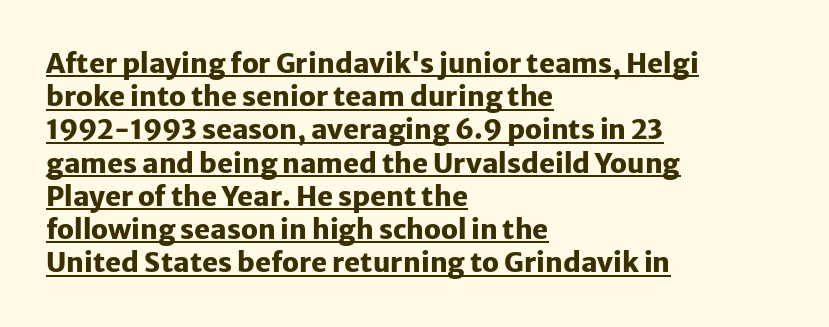
{"italic": "no", "bold": "yes", "underline": "yes", "align": "left", "line_spacing_ratio": 1.23, "letter_spacing": "normal", "letter_spacing_em": 0.0, "glyph_px": 27}
